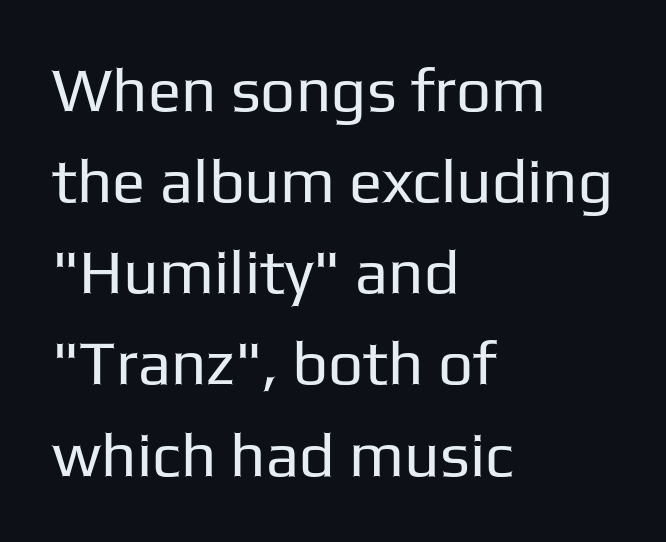
Q: Is the text bold? A: No.
Q: Is the text italic (slanted)? A: No, it is upright.
Q: Is the typeface a serif or a sans-serif typeface? A: Sans-serif.
Q: Is the text underlined? A: No.
Q: How is the paragraph aligned? A: Left-aligned.
Q: Is the spacing between letters normal or unusually wide? A: Normal.
Q: Is the spacing between lines tight, normal or loose? A: Normal.
Q: Width (condensed, normal, or wide)? A: Normal.
Q: Stroke contrast? A: Low.
Q: x-height? A: Medium.
Q: Monospaced? A: No.
